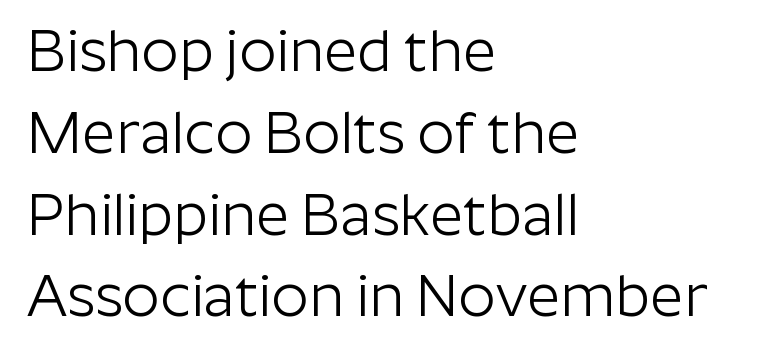
Has an underline been added? It has not. A typesetter would call this proportional, since set widths differ per character. Italic: no, the glyphs are upright roman. The passage shown stacks its lines at a standard gap.
